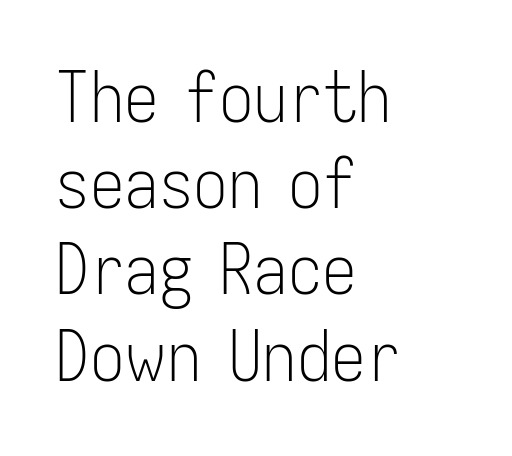
The image shows 69 px light, condensed sans-serif type, upright; set left-aligned, normal line spacing (1.25x), normal letter spacing, not underlined; low stroke contrast and a medium x-height.
